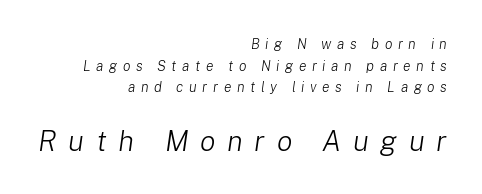
The image shows 29 px light type, italic (leaning right); set right-aligned, normal line spacing (1.55x), unusually wide letter spacing (+0.4 em), not underlined; the second (bottom) block is 2.07x larger; low stroke contrast and a medium x-height.
